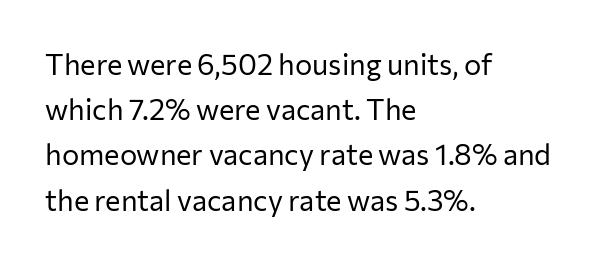
The image shows 29 px regular-weight sans-serif type, upright; set left-aligned, normal line spacing (1.56x), normal letter spacing, not underlined; low stroke contrast and a medium x-height.
